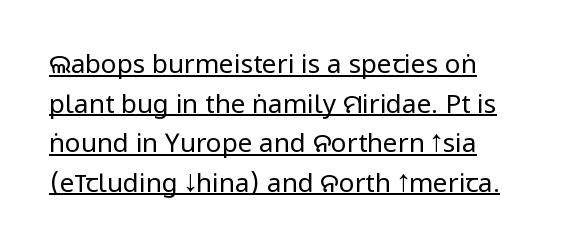
Q: Is the text bold? A: No.
Q: Is the text italic (slanted)? A: No, it is upright.
Q: Is the text underlined? A: Yes.
Q: Is the spacing between letters normal or unusually wide? A: Normal.
Q: Is the spacing between lines tight, normal or loose? A: Normal.
